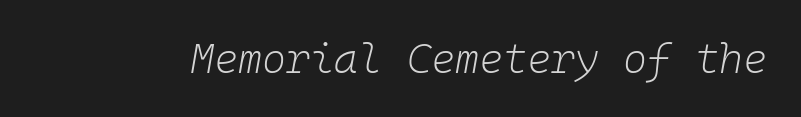
Q: Is the text bold? A: No.
Q: Is the text italic (slanted)? A: Yes, it leans right by about 10 degrees.
Q: Is the text underlined? A: No.
Q: Is the spacing between letters normal or unusually wide? A: Normal.
Q: Width (condensed, normal, or wide)? A: Normal.
Q: Stroke contrast? A: Low.
Q: x-height? A: Medium.
Q: Monospaced? A: Yes.
